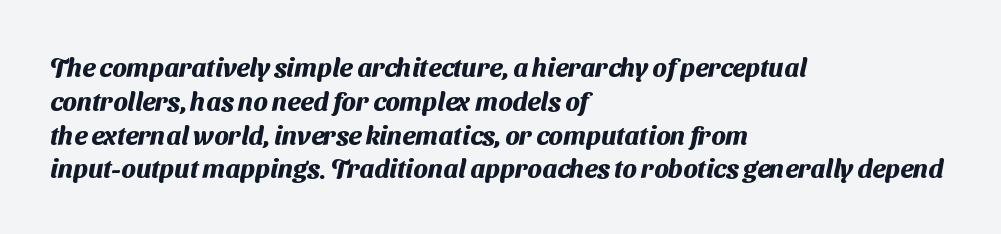
The image shows 26 px bold type; set left-aligned, normal line spacing (1.3x), normal letter spacing, not underlined.
